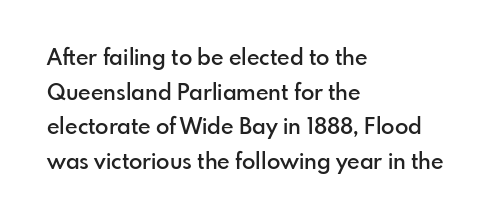
Q: Is the text bold? A: Semi-bold.
Q: Is the text italic (slanted)? A: No, it is upright.
Q: Is the text underlined? A: No.
Q: How is the paragraph aligned? A: Left-aligned.
Q: Is the spacing between letters normal or unusually wide? A: Normal.
Q: Is the spacing between lines tight, normal or loose? A: Normal.
